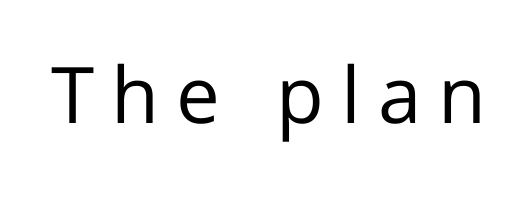
The image shows 78 px regular-weight sans-serif type, upright; set unusually wide letter spacing (+0.22 em), not underlined; low stroke contrast and a medium x-height.
